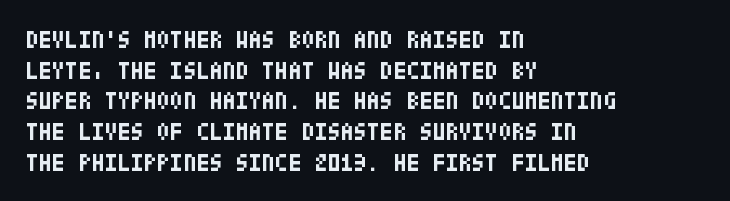
The image shows 24 px bold type, upright; set left-aligned, normal line spacing (1.28x), normal letter spacing, not underlined.
